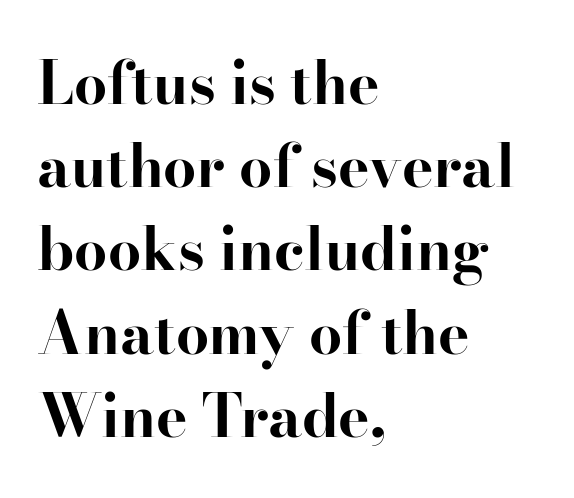
Q: Is the text bold? A: Yes.
Q: Is the text italic (slanted)? A: No, it is upright.
Q: Is the typeface a serif or a sans-serif typeface? A: Serif.
Q: Is the text underlined? A: No.
Q: How is the paragraph aligned? A: Left-aligned.
Q: Is the spacing between letters normal or unusually wide? A: Normal.
Q: Is the spacing between lines tight, normal or loose? A: Normal.
Q: Width (condensed, normal, or wide)? A: Normal.
Q: Stroke contrast? A: High.
Q: x-height? A: Small.
Q: Monospaced? A: No.
